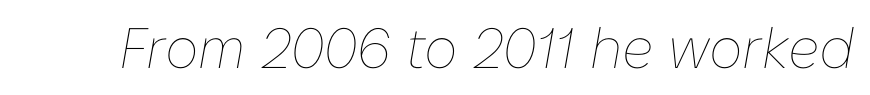
Compared with typical body copy, the letter spacing here is the same. A typesetter would mark this as italic. Stroke mass is kept to a normal reading level or below. The specimen omits any rule beneath the text block's lines.
